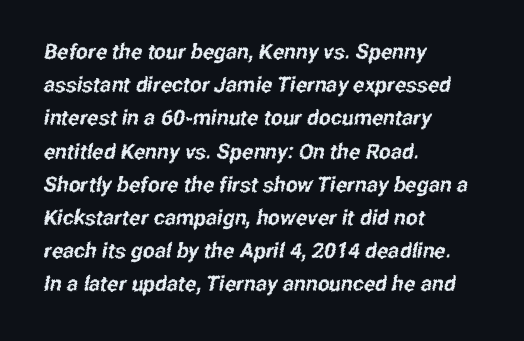
The image shows 21 px text type; set left-aligned, normal line spacing (1.58x), normal letter spacing, not underlined.
